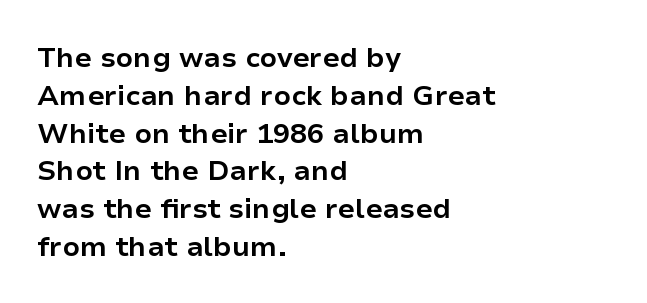
Q: Is the text bold? A: Yes.
Q: Is the text italic (slanted)? A: No, it is upright.
Q: Is the typeface a serif or a sans-serif typeface? A: Sans-serif.
Q: Is the text underlined? A: No.
Q: How is the paragraph aligned? A: Left-aligned.
Q: Is the spacing between letters normal or unusually wide? A: Normal.
Q: Is the spacing between lines tight, normal or loose? A: Normal.
Q: Width (condensed, normal, or wide)? A: Normal.
Q: Stroke contrast? A: Low.
Q: x-height? A: Medium.
Q: Monospaced? A: No.
